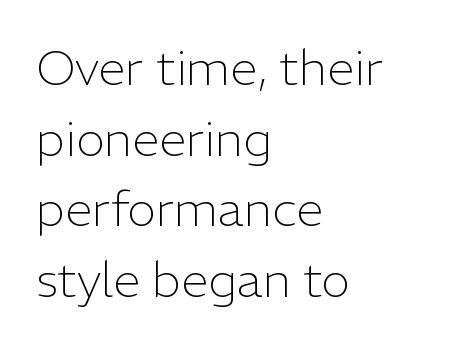
The ragged edge is on the right, which tells us the setting is flush left. On a weight scale, this lands at 450 or below. Nope, not italic — everything's standing straight. Think of a printed novel: that variable character pitch is what you see here. No extra tracking has been applied to these lines.
